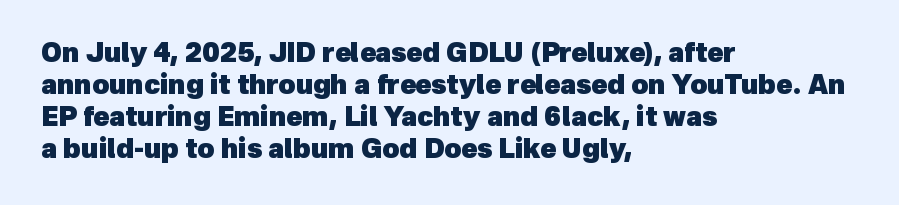
{"bold": "yes", "underline": "no", "align": "left", "line_spacing_ratio": 1.23, "letter_spacing": "normal", "letter_spacing_em": 0.0, "glyph_px": 26}
